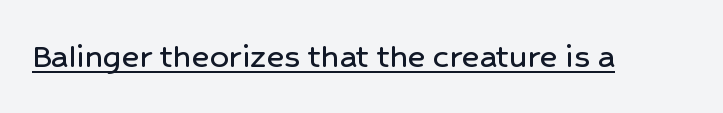
{"serif": "no", "italic": "no", "width": "normal", "stroke_contrast": "low", "x_height": "medium", "monospaced": "no", "underline": "yes", "letter_spacing": "normal", "letter_spacing_em": 0.0, "glyph_px": 37}
